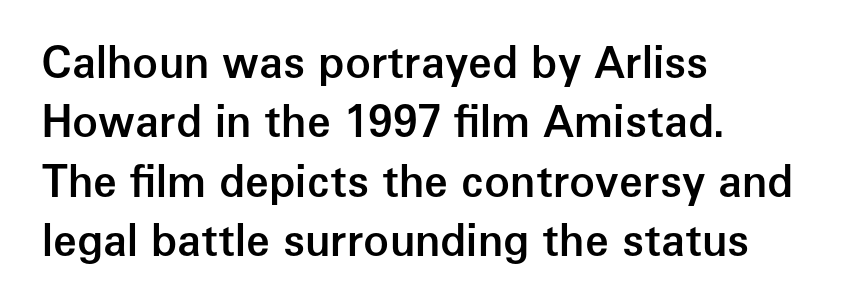
{"serif": "no", "italic": "no", "bold": "semi", "weight": "semibold", "width": "normal", "stroke_contrast": "low", "x_height": "medium", "monospaced": "no", "underline": "no", "align": "left", "line_spacing": "normal", "line_spacing_ratio": 1.38, "letter_spacing": "normal", "letter_spacing_em": 0.0, "glyph_px": 43}
